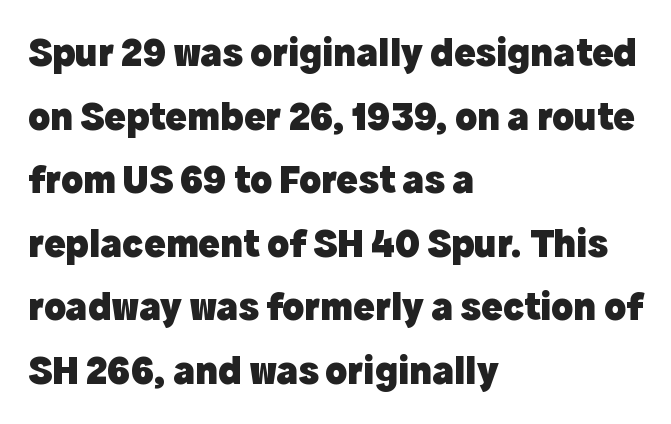
{"serif": "no", "italic": "no", "bold": "yes", "weight": "heavy", "width": "normal", "x_height": "medium", "monospaced": "no", "underline": "no", "align": "left", "line_spacing": "normal", "line_spacing_ratio": 1.59, "letter_spacing": "normal", "letter_spacing_em": 0.0, "glyph_px": 40}
